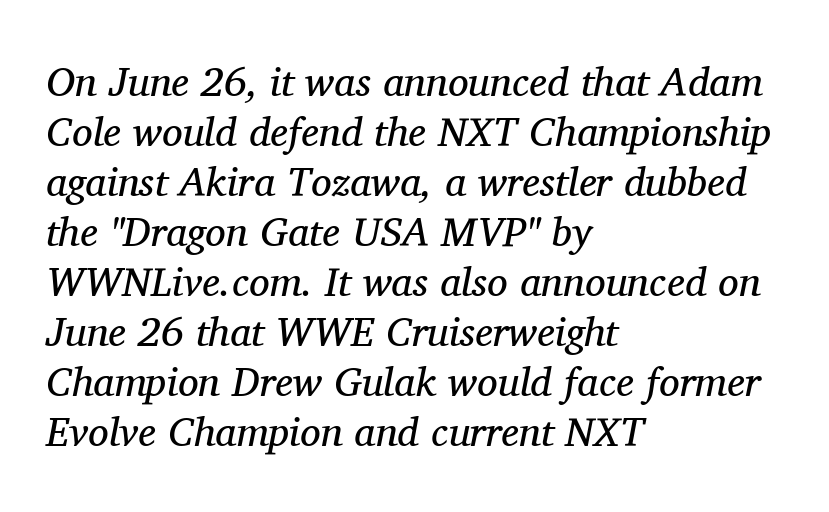
Check under the words: just untouched page. These glyphs show unthickened strokes, regular width or finer. A typesetter would label this face a serif. Horizontal alignment here is leftward, the default for most running prose. Is the letter spacing exaggerated? No — it looks like the ordinary default. Note the varied advance widths — an 'i' is clearly narrower than an 'm'.
